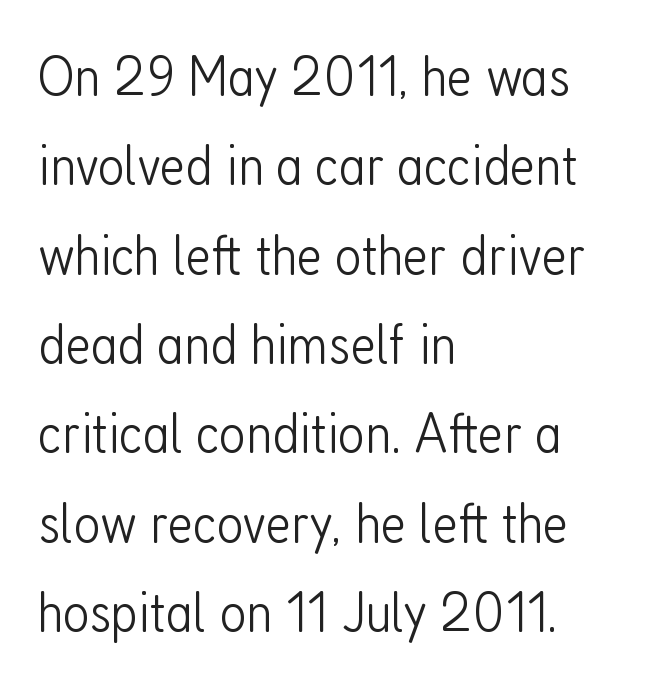
{"serif": "no", "italic": "no", "bold": "no", "weight": "light", "width": "condensed", "stroke_contrast": "low", "x_height": "medium", "monospaced": "no", "underline": "no", "align": "left", "line_spacing": "normal", "line_spacing_ratio": 1.54, "letter_spacing": "normal", "letter_spacing_em": 0.0, "glyph_px": 58}
